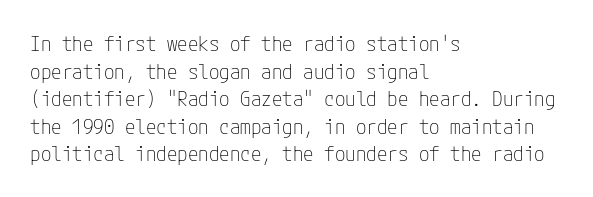
Teacher's note: observe the even left margin — that is flush-left alignment. The line texture is even and compact thanks to regular tracking. The lettering stays uniformly vertical, giving the passage a roman look. The baseline area is clear.
